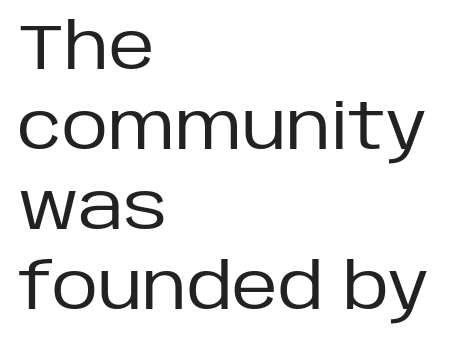
Q: Is the text bold? A: No.
Q: Is the text italic (slanted)? A: No, it is upright.
Q: Is the typeface a serif or a sans-serif typeface? A: Sans-serif.
Q: Is the text underlined? A: No.
Q: How is the paragraph aligned? A: Left-aligned.
Q: Is the spacing between letters normal or unusually wide? A: Normal.
Q: Is the spacing between lines tight, normal or loose? A: Normal.
Q: Width (condensed, normal, or wide)? A: Normal.
Q: Stroke contrast? A: Low.
Q: x-height? A: Large.
Q: Monospaced? A: No.
